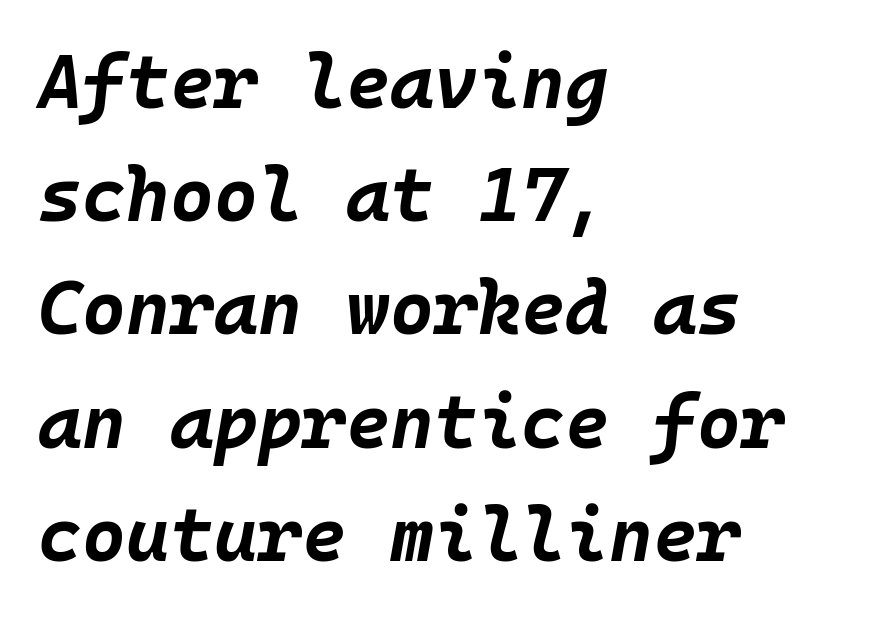
The image shows 75 px bold type, italic (leaning right), monospaced; set left-aligned, normal line spacing (1.51x), normal letter spacing, not underlined; low stroke contrast and a large x-height.
